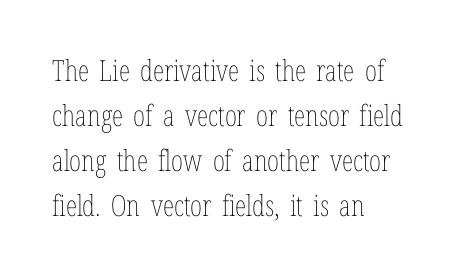
The image shows 29 px thin, condensed type, upright; set left-aligned, normal line spacing (1.55x), normal letter spacing, not underlined; low stroke contrast and a medium x-height.
